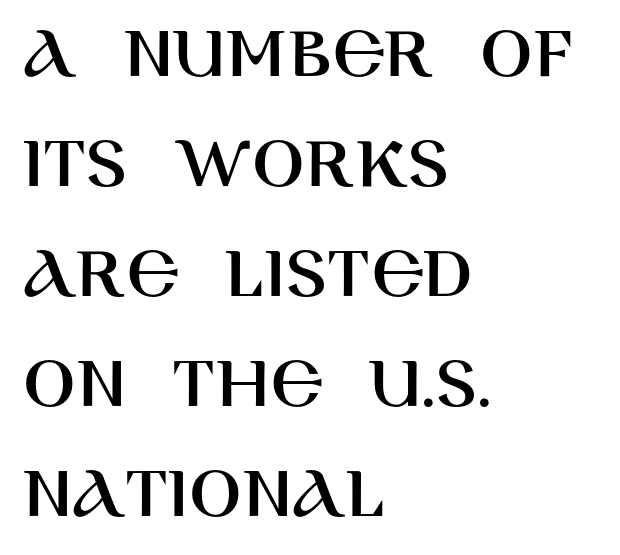
{"serif": "no", "italic": "no", "width": "normal", "stroke_contrast": "high", "x_height": "large", "monospaced": "no", "underline": "no", "align": "left", "line_spacing": "normal", "line_spacing_ratio": 1.43, "letter_spacing": "normal", "letter_spacing_em": 0.0, "glyph_px": 77}
